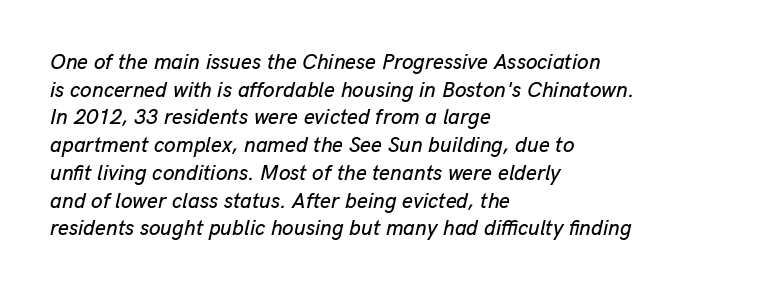
{"italic": "yes", "lean": "right", "slant_degrees": 13, "underline": "no", "align": "left", "line_spacing": "normal", "line_spacing_ratio": 1.32, "letter_spacing": "normal", "letter_spacing_em": 0.0, "glyph_px": 21}
